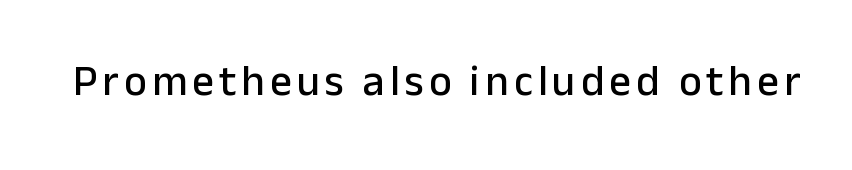
The axis of the letterforms is exactly vertical. Clear beneath every line of the passage. Think of a printed novel: that variable character pitch is what you see here. The text was rendered using a sans face with plain stroke endings.
